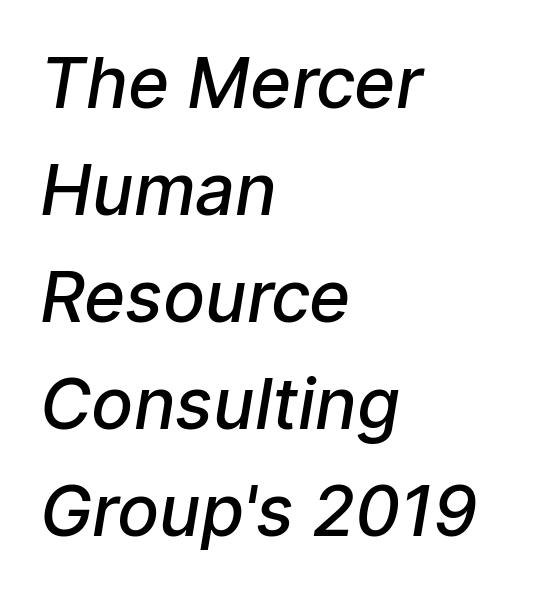
How heavy is the stroke? Medium-heavy — a semibold, shy of bold. I'd call this a sans setting — the letters go barefoot. Typeset ragged right — the left edge is the straight one. Letters rest on an invisible, unmarked baseline. Words appear dense and cohesive because spacing is normal. The passage shown stacks its lines at a standard gap.
